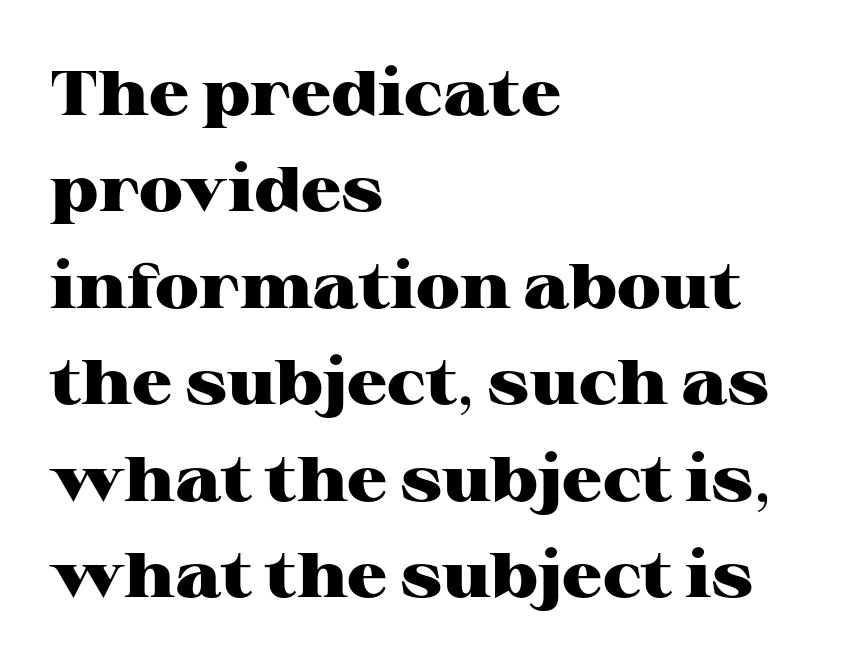
The face used here is proportionally spaced, like ordinary book or web type. Typesetter's note: full bold, strokes at maximum text heaviness. The vertical gap from one line to the next is medium. Glyph-to-glyph distance matches everyday printed text. Compared with a centered layout, this one pins lines to the left instead. Is there any slant? The stems are plumb.
